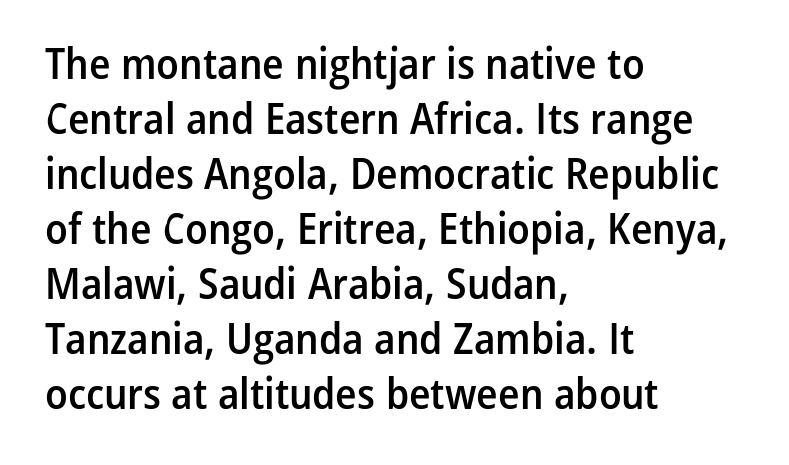
{"serif": "no", "italic": "no", "bold": "semi", "weight": "semibold", "width": "condensed", "stroke_contrast": "low", "x_height": "medium", "monospaced": "no", "underline": "no", "align": "left", "line_spacing": "normal", "line_spacing_ratio": 1.25, "letter_spacing": "normal", "letter_spacing_em": 0.0, "glyph_px": 44}
